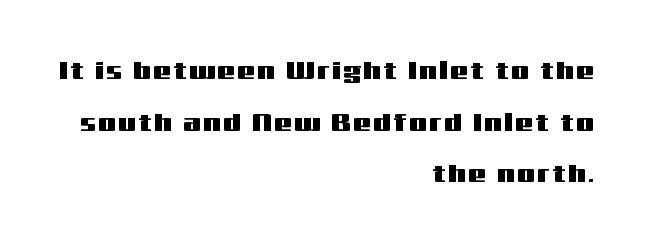
The image shows 25 px text type, upright; set right-aligned, loose line spacing (2.07x), not underlined.
